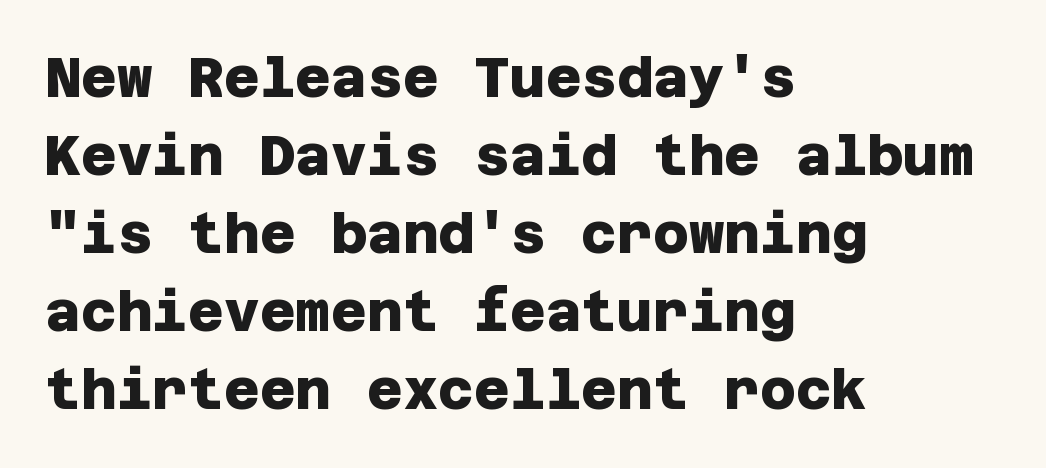
These words are printed bold, with thick strokes throughout. Are there feet on the stems? There aren't — it's a sans. Descenders hang freely into open space. The rendering anchors every line to the left-hand side. The letters sit at their default tracking, neither squeezed nor spread. Regarding leading, the lines here are spaced in the standard way.
